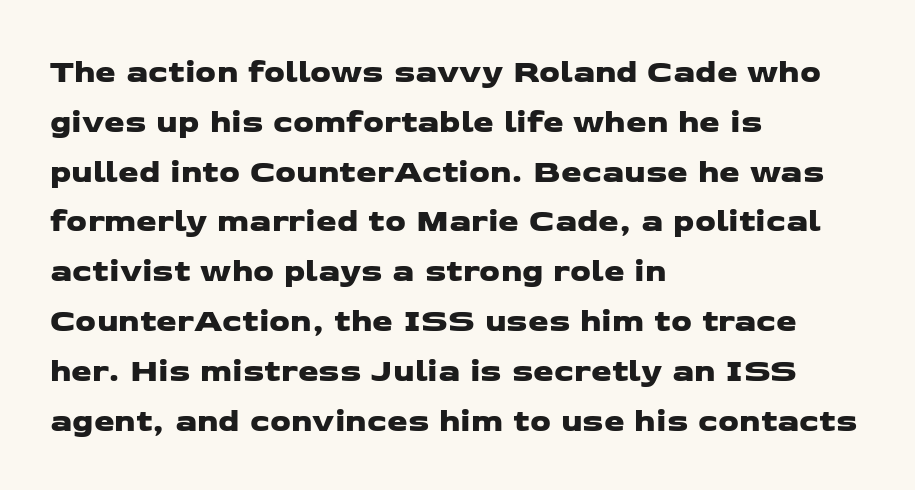
The image shows 33 px wide sans-serif type; set left-aligned, normal line spacing (1.51x), normal letter spacing, not underlined; low stroke contrast and a medium x-height.
